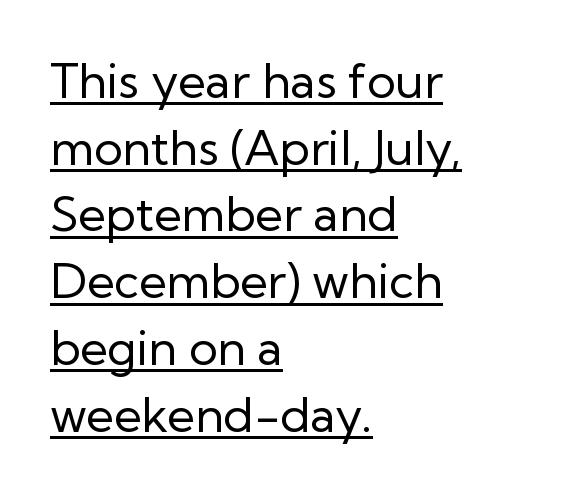
The image shows 48 px regular-weight sans-serif type, upright; set left-aligned, normal line spacing (1.39x), normal letter spacing, underlined; low stroke contrast and a medium x-height.
